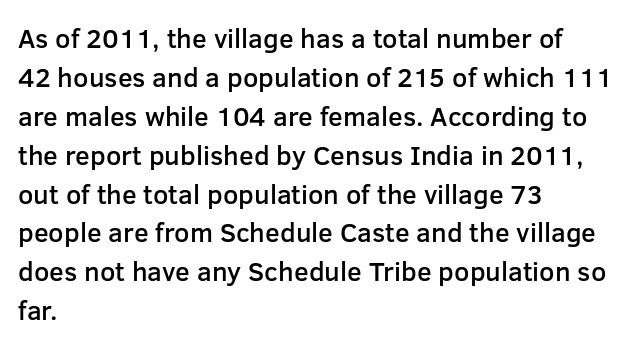
Q: Is the text bold? A: Semi-bold.
Q: Is the text italic (slanted)? A: No, it is upright.
Q: Is the text underlined? A: No.
Q: How is the paragraph aligned? A: Left-aligned.
Q: Is the spacing between letters normal or unusually wide? A: Normal.
Q: Is the spacing between lines tight, normal or loose? A: Normal.
